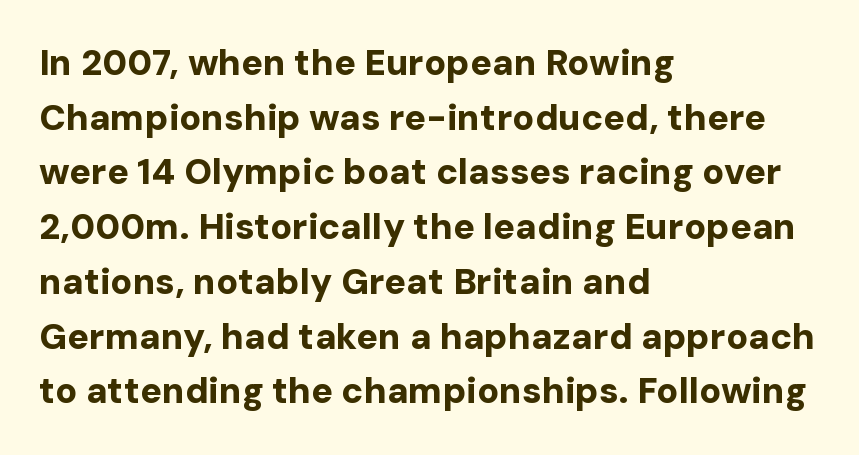
A student would call this left alignment; a typographer would say flush left, rag right. This sample has the flowing, uneven cadence of proportional lettering. The leading is moderate, giving the passage an even texture. The passage shown has conventional tracking throughout. Rendered with straight, roman letterforms.
